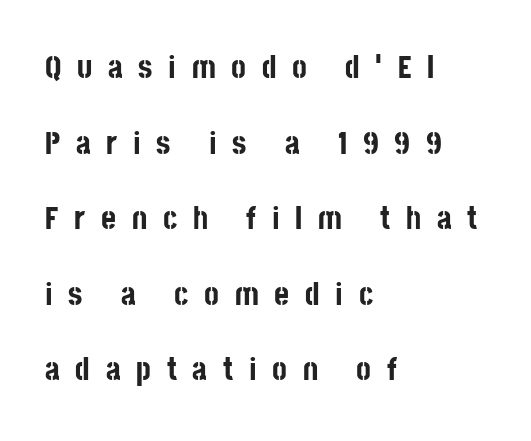
{"serif": "no", "italic": "no", "bold": "yes", "weight": "bold", "width": "condensed", "stroke_contrast": "low", "x_height": "large", "monospaced": "no", "underline": "no", "align": "left", "line_spacing": "loose", "line_spacing_ratio": 2.36, "letter_spacing": "wide", "letter_spacing_em": 0.49, "glyph_px": 32}
